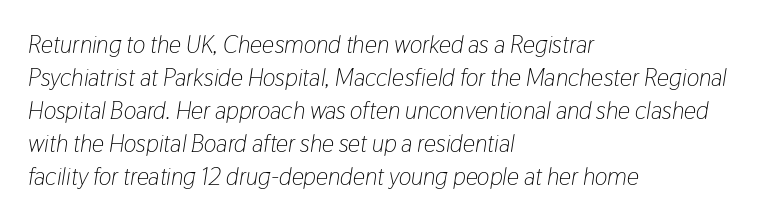
The image shows 24 px text type, italic (leaning right); set left-aligned, normal line spacing (1.37x), normal letter spacing, not underlined.
